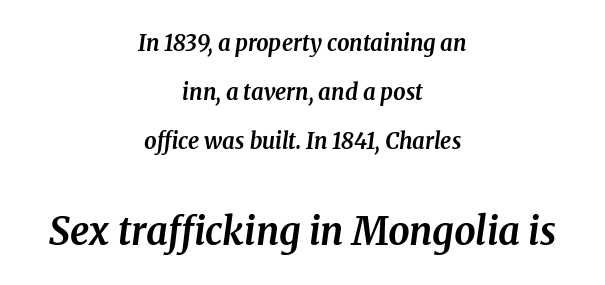
The image shows 38 px bold serif type, italic (leaning right); set centered, loose line spacing (2.23x), normal letter spacing, not underlined; the second (bottom) block is 1.73x larger; medium stroke contrast and a medium x-height.
